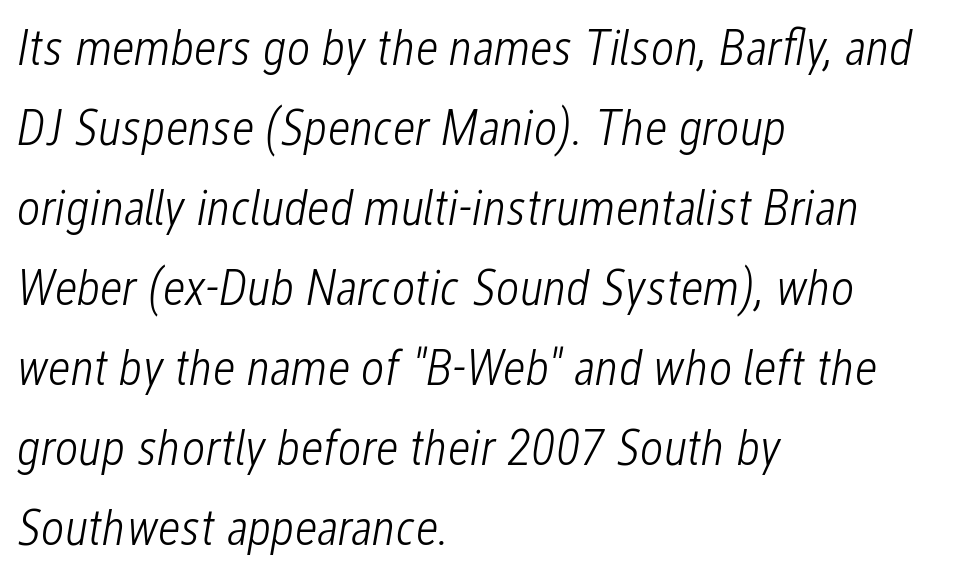
The image shows 51 px light, condensed type, italic (leaning right); set left-aligned, normal line spacing (1.57x), normal letter spacing, not underlined; low stroke contrast and a medium x-height.
